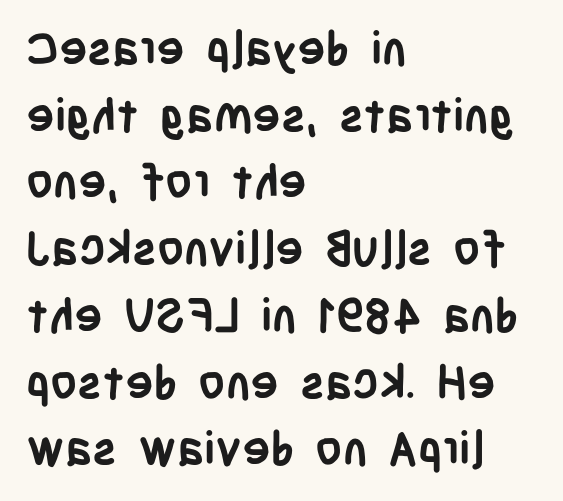
The image shows 47 px semibold, condensed sans-serif type, upright; set left-aligned, normal line spacing (1.42x), normal letter spacing, not underlined; low stroke contrast and a large x-height.
